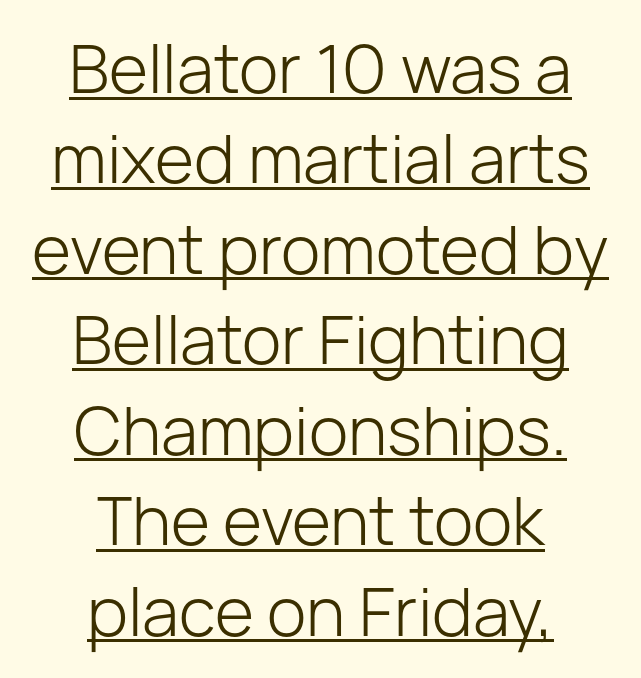
Q: Is the text bold? A: No.
Q: Is the text italic (slanted)? A: No, it is upright.
Q: Is the typeface a serif or a sans-serif typeface? A: Sans-serif.
Q: Is the text underlined? A: Yes.
Q: How is the paragraph aligned? A: Centered.
Q: Is the spacing between letters normal or unusually wide? A: Normal.
Q: Is the spacing between lines tight, normal or loose? A: Normal.
Q: Width (condensed, normal, or wide)? A: Normal.
Q: Stroke contrast? A: Low.
Q: x-height? A: Medium.
Q: Monospaced? A: No.
